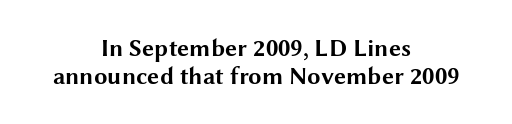
The image shows 24 px bold type, upright; set centered, tight line spacing (1.15x), normal letter spacing, not underlined.
